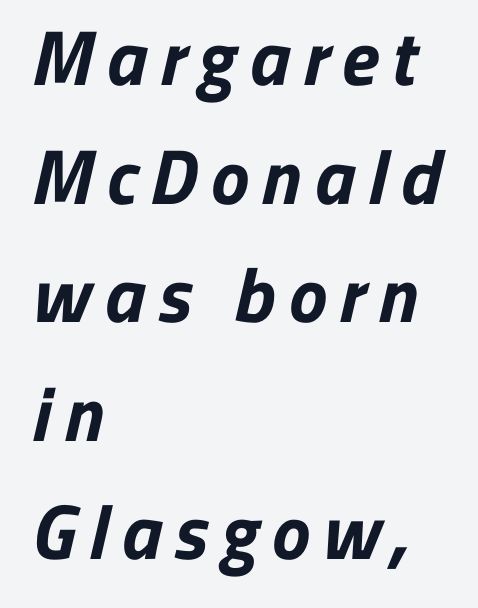
Its strokes are broad and dark, the hallmark of bold type. Descenders are the only things crossing below the line. A typesetter would call this proportional, since set widths differ per character. The passage is arranged the way most books set body copy — flush left. The type family on display is of the sans-serif kind.
